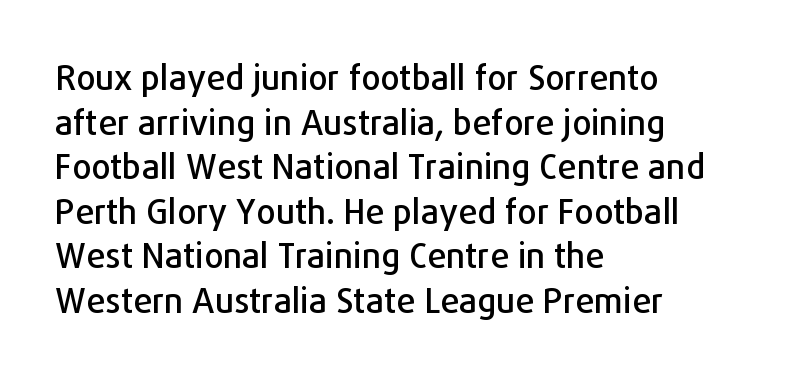
The passage shown is typeset with a sans-serif family. Character widths vary here, with narrow letters taking less room than wide ones. Vertically, the passage feels balanced, rows spaced as you'd expect. Between one letter and the next there's only the usual sliver of space. These lines stack with their left ends in a neat column. In terms of posture, this sample is upright.
